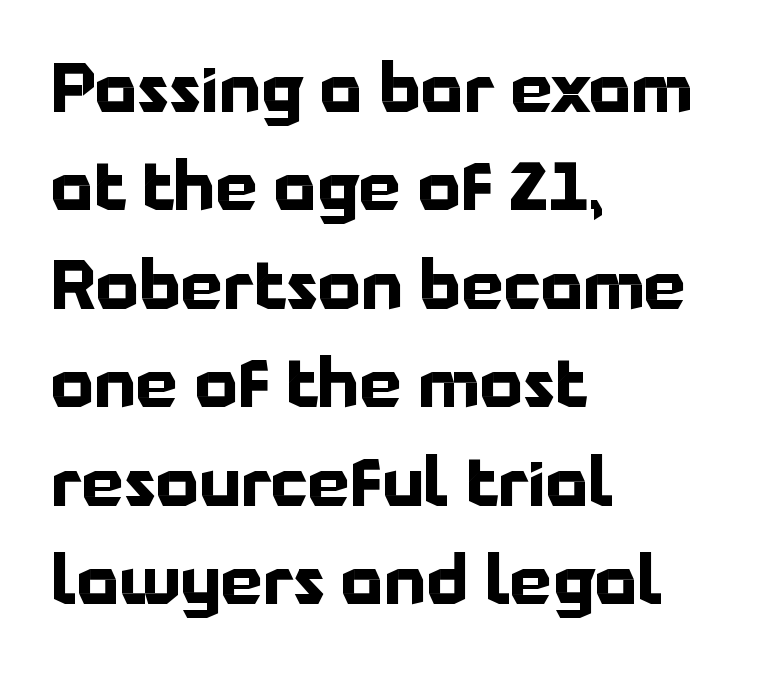
Notice how the passage keeps a crisp vertical edge on the left only. This sample uses an upright cut, with every glyph sitting square on the baseline. How are the letters spaced? Ordinarily, with no added tracking. Descenders hang freely into open space. Are there feet on the stems? There aren't — it's a sans.
